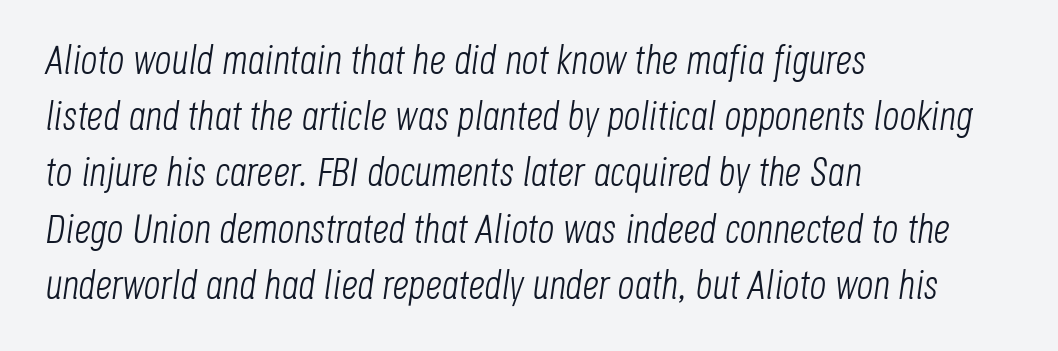
Q: Is the text bold? A: No.
Q: Is the text italic (slanted)? A: Yes, it leans right by about 8 degrees.
Q: Is the text underlined? A: No.
Q: How is the paragraph aligned? A: Left-aligned.
Q: Is the spacing between letters normal or unusually wide? A: Normal.
Q: Is the spacing between lines tight, normal or loose? A: Normal.
Q: Width (condensed, normal, or wide)? A: Condensed.
Q: Stroke contrast? A: Low.
Q: x-height? A: Large.
Q: Monospaced? A: No.
